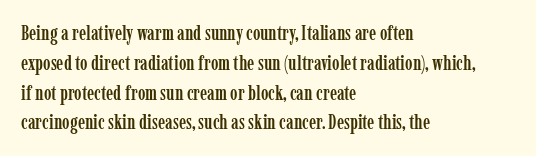
Q: Is the text italic (slanted)? A: No, it is upright.
Q: Is the text underlined? A: No.
Q: How is the paragraph aligned? A: Left-aligned.
Q: Is the spacing between letters normal or unusually wide? A: Normal.
Q: Is the spacing between lines tight, normal or loose? A: Normal.
